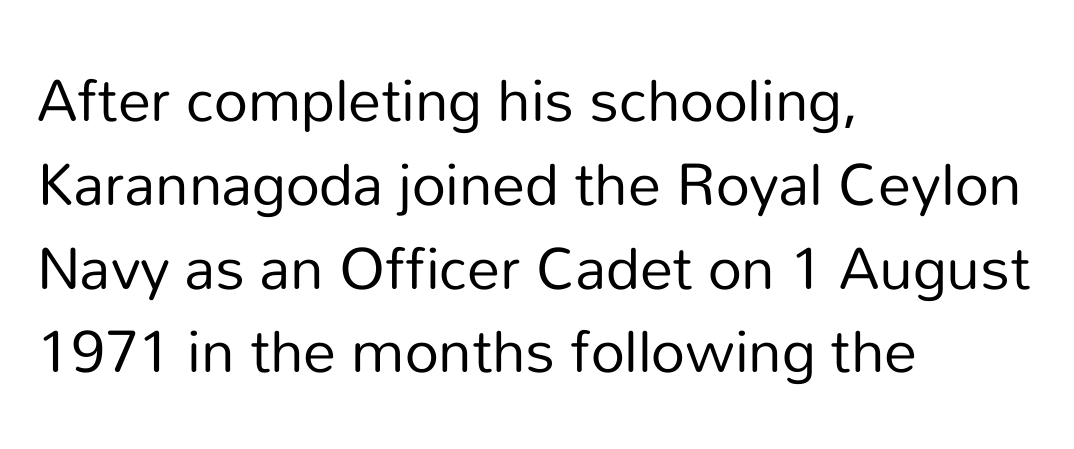
The image shows 66 px regular-weight sans-serif type, upright; set left-aligned, normal line spacing (1.27x), normal letter spacing, not underlined; low stroke contrast and a medium x-height.
